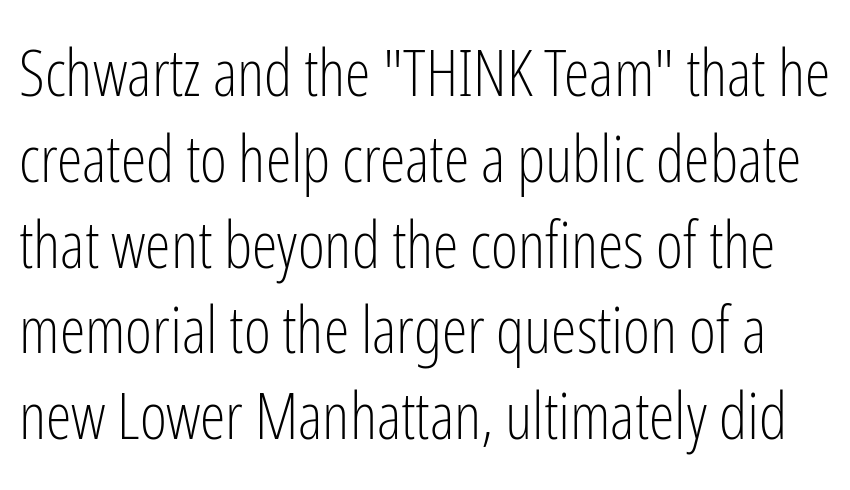
Q: Is the text bold? A: No.
Q: Is the text italic (slanted)? A: No, it is upright.
Q: Is the typeface a serif or a sans-serif typeface? A: Sans-serif.
Q: Is the text underlined? A: No.
Q: Is the spacing between letters normal or unusually wide? A: Normal.
Q: Is the spacing between lines tight, normal or loose? A: Normal.
Q: Width (condensed, normal, or wide)? A: Condensed.
Q: Stroke contrast? A: Low.
Q: x-height? A: Medium.
Q: Monospaced? A: No.
